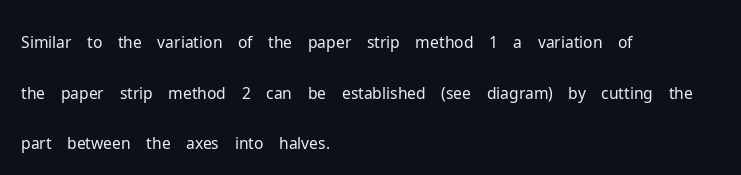
{"serif": "no", "italic": "no", "bold": "no", "weight": "light", "width": "normal", "stroke_contrast": "low", "x_height": "medium", "monospaced": "no", "underline": "no", "align": "left", "line_spacing": "normal", "line_spacing_ratio": 1.58, "letter_spacing": "normal", "letter_spacing_em": 0.0, "glyph_px": 32}
